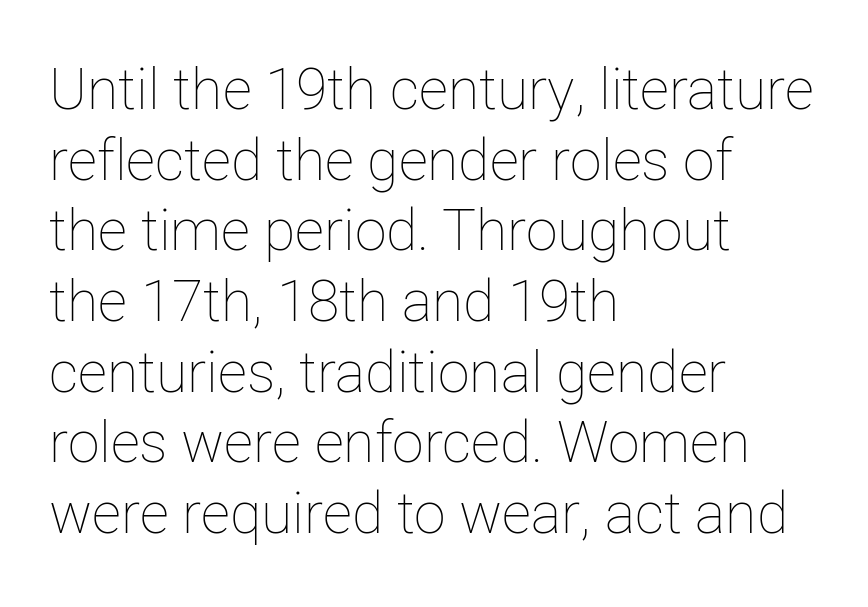
The image shows 57 px thin type, upright; set left-aligned, line spacing 1.24x, normal letter spacing, not underlined; low stroke contrast and a medium x-height.
